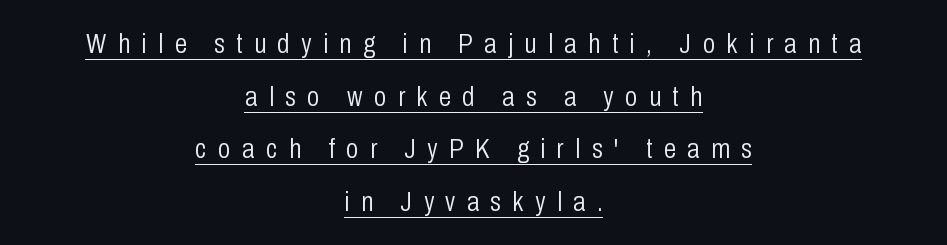
{"serif": "no", "italic": "no", "bold": "no", "weight": "light", "width": "condensed", "stroke_contrast": "low", "x_height": "medium", "monospaced": "no", "underline": "yes", "align": "center", "line_spacing_ratio": 1.88, "letter_spacing": "wide", "letter_spacing_em": 0.41, "glyph_px": 28}
